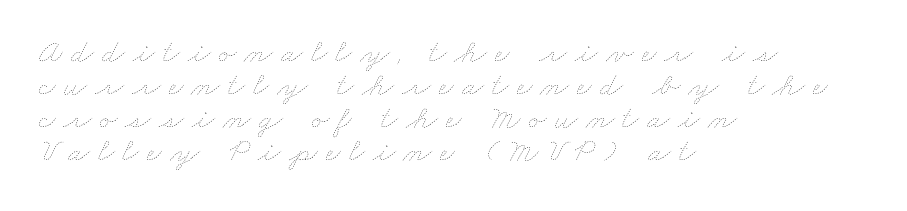
Whoever set this chose condensed vertical rhythm over breathing room. Heaviness? Minimal to ordinary, like unemphasized prose. Check under the words: just untouched page. What stands out about the letter spacing? Its width — letters are far apart.
